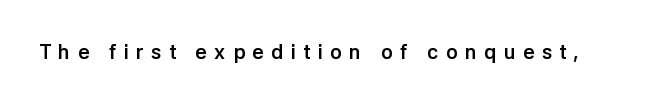
Loose tracking; the words dissolve into strings of separated letters. Quick note: underline off. The specimen reads as upright at a glance. Is the type bold? Yes — the strokes are clearly thick and heavy.
